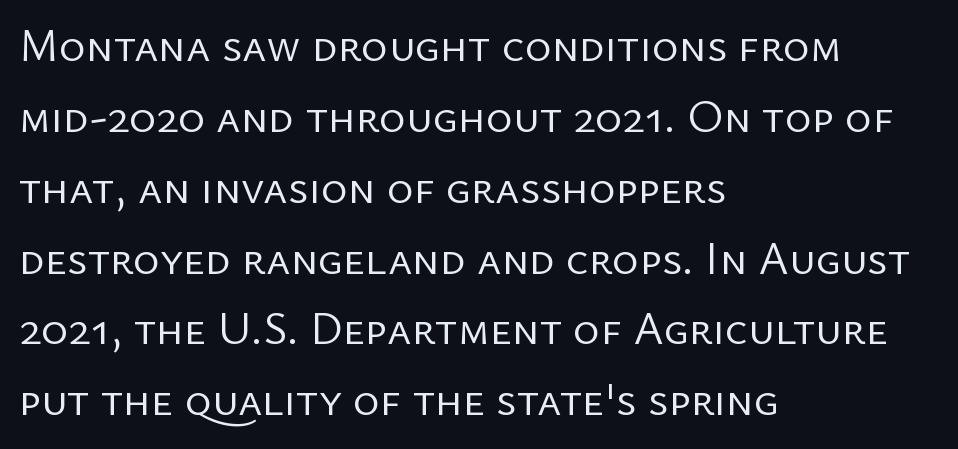
Q: Is the text bold? A: No.
Q: Is the text italic (slanted)? A: No, it is upright.
Q: Is the typeface a serif or a sans-serif typeface? A: Sans-serif.
Q: Is the text underlined? A: No.
Q: How is the paragraph aligned? A: Left-aligned.
Q: Is the spacing between letters normal or unusually wide? A: Normal.
Q: Is the spacing between lines tight, normal or loose? A: Normal.
Q: Width (condensed, normal, or wide)? A: Normal.
Q: Stroke contrast? A: Low.
Q: x-height? A: Medium.
Q: Monospaced? A: No.
